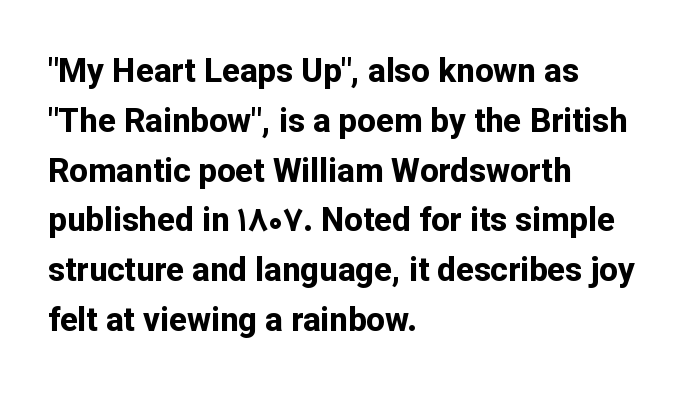
This sample uses an upright cut, with every glyph sitting square on the baseline. Grotesque or geometric, the face here clearly has no serifs. This rendering features lettering with no underline. A full-strength bold gives these letters their thick strokes. Think of a printed novel: that variable character pitch is what you see here. The text block is weighted toward the left margin, trailing off unevenly rightward.
